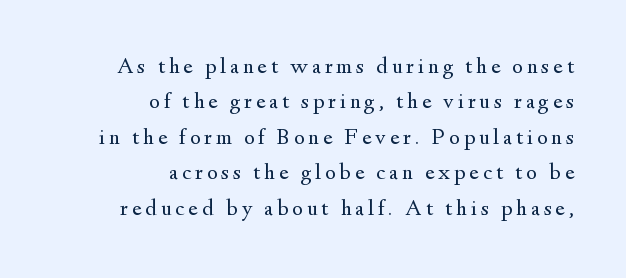
{"italic": "no", "bold": "no", "underline": "no", "align": "right", "line_spacing": "normal", "line_spacing_ratio": 1.54, "glyph_px": 23}
